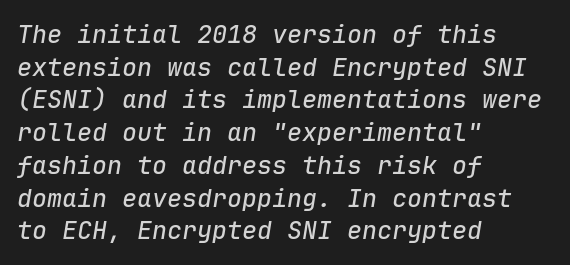
Q: Is the text italic (slanted)? A: Yes, it leans right by about 9 degrees.
Q: Is the text underlined? A: No.
Q: How is the paragraph aligned? A: Left-aligned.
Q: Is the spacing between letters normal or unusually wide? A: Normal.
Q: Is the spacing between lines tight, normal or loose? A: Normal.
